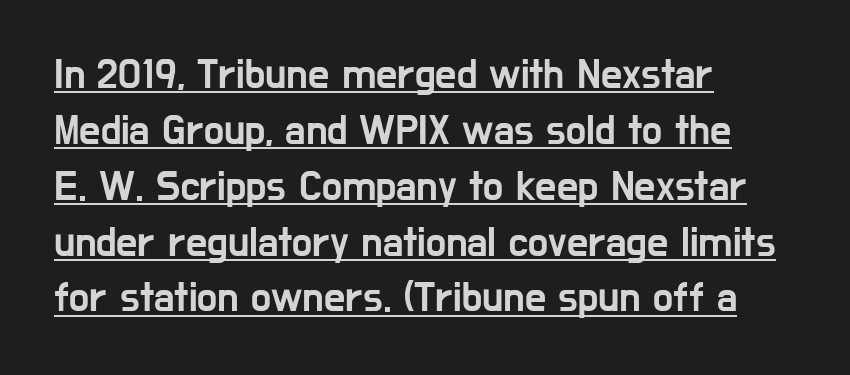
This block has exactly the height ordinary leading produces. The rendered words wear a rule along their underside. The letters advance in unequal steps, a hallmark of proportional type. Is this a sans? Yes — the strokes have no serifs.
